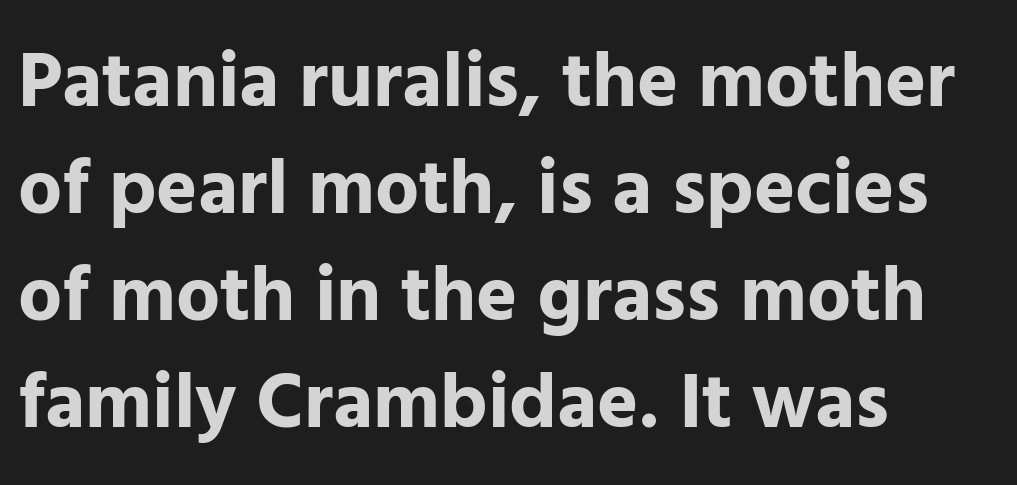
Typeset ragged right — the left edge is the straight one. The rendering shows plain stroke endings on the letterforms — a sans-serif design. Heavy, bold letterforms. Quick note: not italic, upright.
